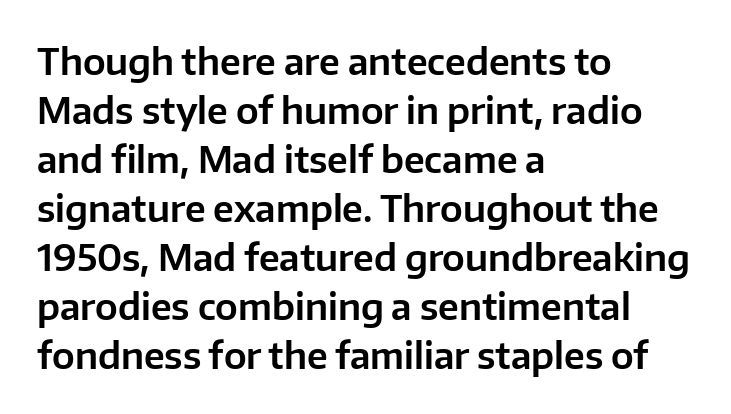
{"serif": "no", "italic": "no", "width": "normal", "stroke_contrast": "low", "x_height": "medium", "monospaced": "no", "underline": "no", "align": "left", "line_spacing": "normal", "line_spacing_ratio": 1.36, "letter_spacing": "normal", "letter_spacing_em": 0.0, "glyph_px": 36}
